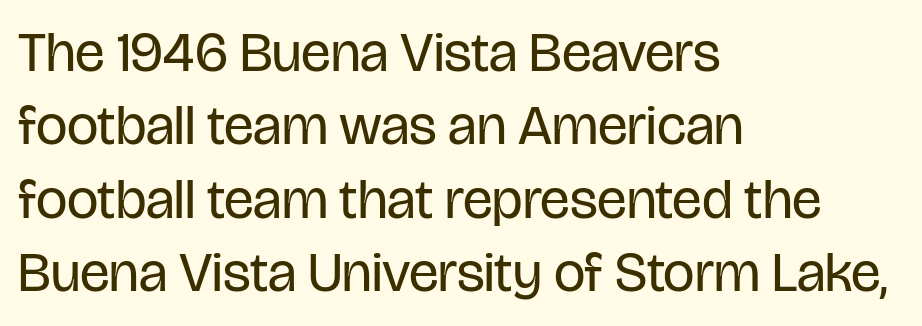
Which margin do the lines hug? The left one — the right edge is uneven. Stroke mass is kept to a normal reading level or below. Varying glyph widths throughout — classic text-font behaviour. Underline: absent. Style check: upright. To sum up the face: it is a sans, with no serifs.
